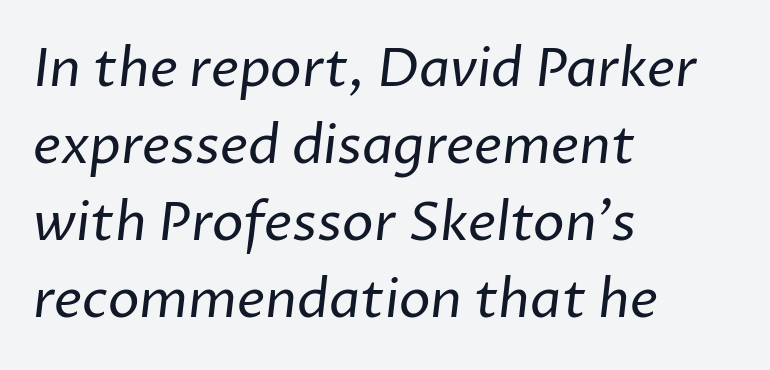
{"serif": "no", "bold": "no", "weight": "regular", "width": "normal", "stroke_contrast": "low", "x_height": "medium", "monospaced": "no", "underline": "no", "align": "left", "line_spacing": "normal", "line_spacing_ratio": 1.45, "letter_spacing": "normal", "letter_spacing_em": 0.0, "glyph_px": 53}
